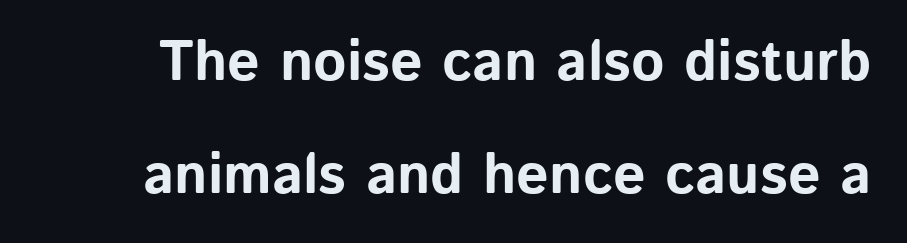
These words are printed bold, with thick strokes throughout. Horizontal bands of white between lines are thick stripes. Caption: standard tracking, unaltered. Varying glyph widths throughout — classic text-font behaviour.
